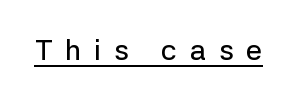
{"serif": "no", "italic": "no", "width": "normal", "stroke_contrast": "low", "x_height": "medium", "monospaced": "no", "underline": "yes", "letter_spacing": "wide", "letter_spacing_em": 0.44, "glyph_px": 29}
